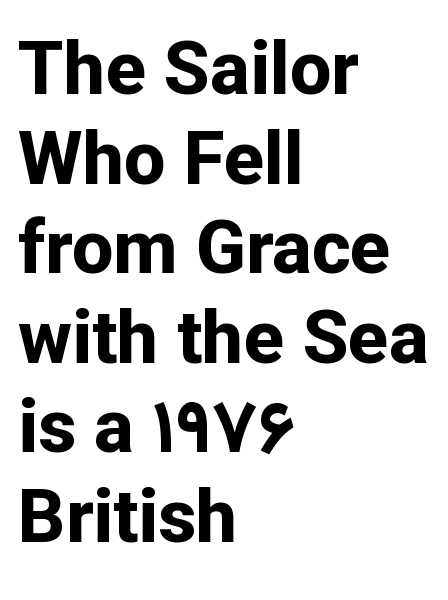
Posture: upright roman. Nobody touched the tracking dial on this one. Spacing verdict: proportional, widths tailored to each character. The sample has been set heavy, in full bold. Where is the straight margin? On the left.
